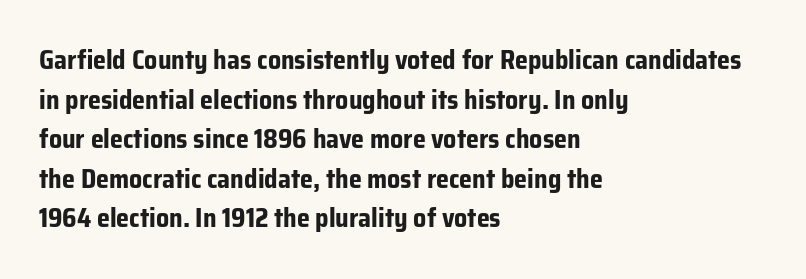
Line spacing here is normal. Words float on clear page, feet unadorned. Each glyph is drawn with heavy, bold strokes. There is no visible air inserted between adjacent glyphs. These lines are set flush left with a ragged right edge. This is roman type, the default non-slanted kind.
